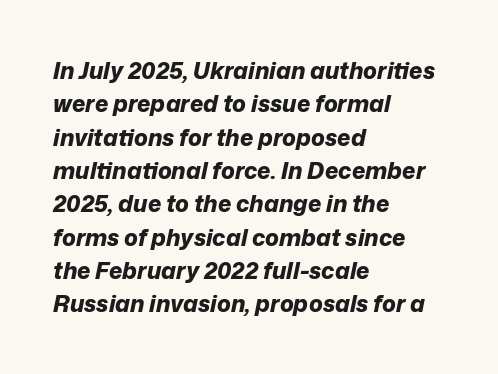
Q: Is the text bold? A: Yes.
Q: Is the text italic (slanted)? A: Yes, it leans right by about 12 degrees.
Q: Is the text underlined? A: No.
Q: How is the paragraph aligned? A: Left-aligned.
Q: Is the spacing between letters normal or unusually wide? A: Normal.
Q: Is the spacing between lines tight, normal or loose? A: Normal.
